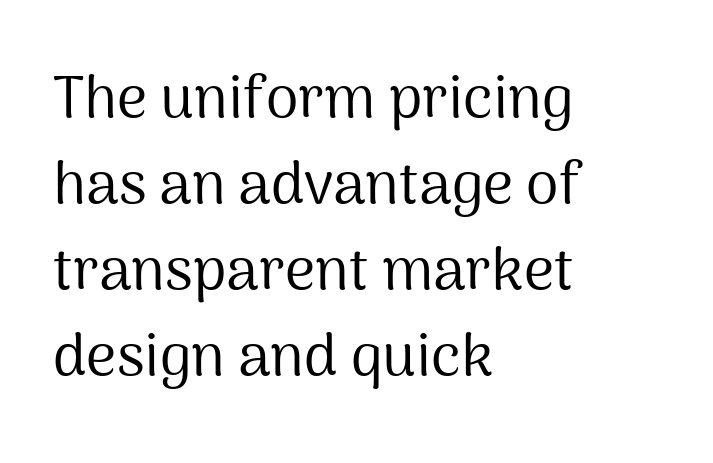
The text block is weighted toward the left margin, trailing off unevenly rightward. Spacing verdict: proportional, widths tailored to each character. You can tell from the bare stems that sans-serif type was used. The line texture is even and compact thanks to regular tracking.
